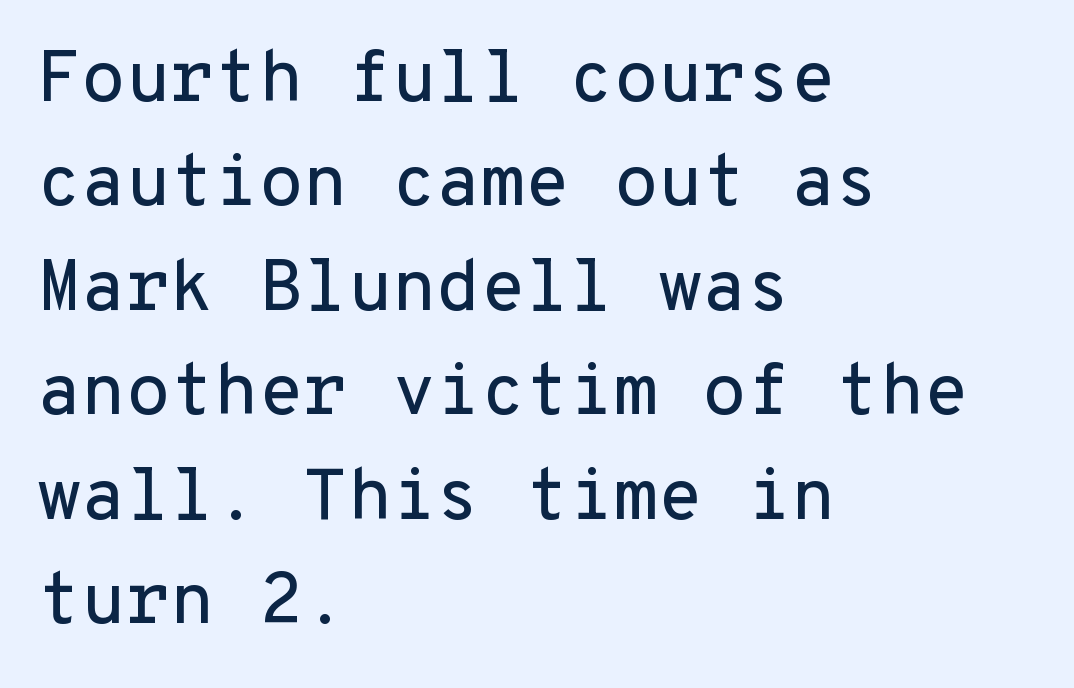
The font's upright variant was chosen for this text. A typesetter would label this face a sans. This sample has the even, mechanical cadence of fixed-width lettering. The zone under the glyphs is completely vacant. The vertical gap from one line to the next is medium. Default kerning and tracking; the words read as compact shapes.
